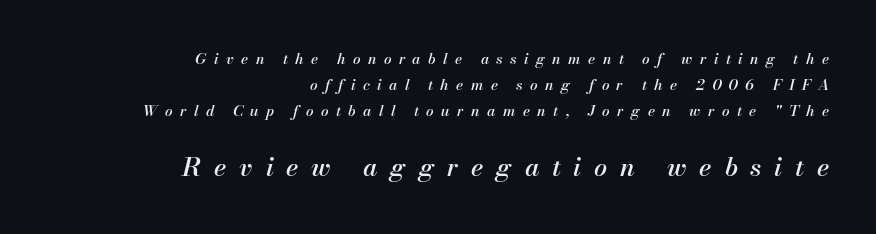
The image shows 26 px text type, italic (leaning right); set right-aligned, line spacing 1.73x, unusually wide letter spacing (+0.49 em), not underlined; the second (bottom) block is 1.73x larger.
